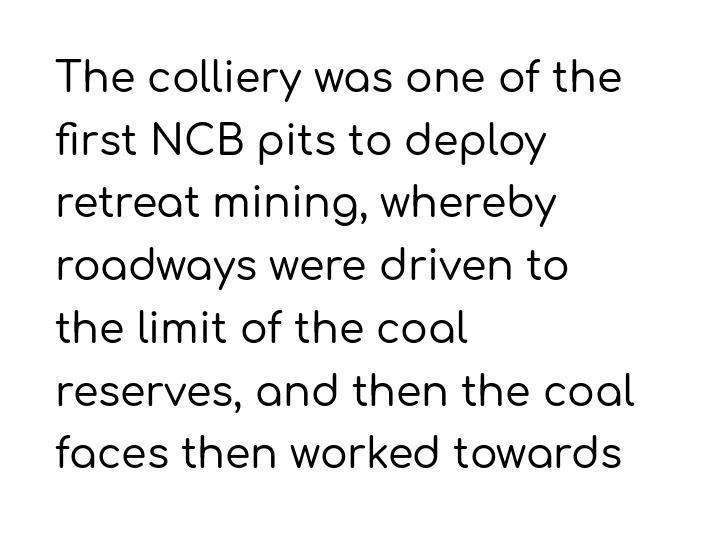
The image shows 41 px sans-serif type, upright; set left-aligned, normal line spacing (1.53x), normal letter spacing, not underlined; low stroke contrast and a medium x-height.
